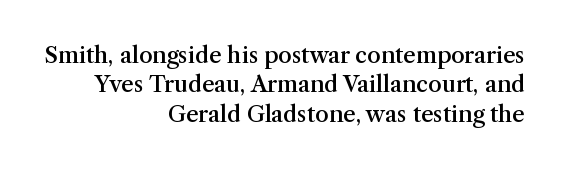
The image shows 22 px text type, upright; set right-aligned, normal line spacing (1.33x), normal letter spacing, not underlined.
